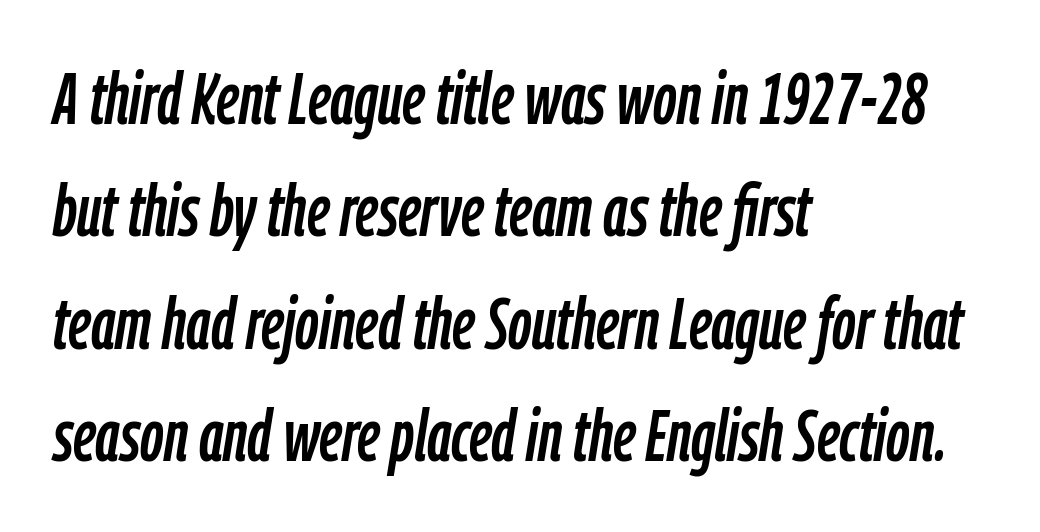
The rendering anchors every line to the left-hand side. Looks like regular typesetting: each glyph gets only the width it needs. Leading matches the norm, producing a regular column. Spacing between characters is what you'd get straight out of the box.
